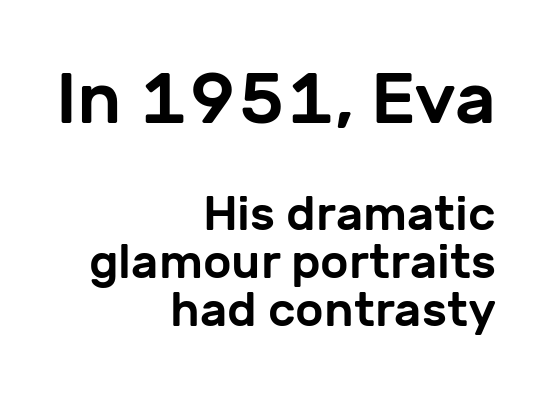
Grotesque or geometric, the face here clearly has no serifs. Reading top to bottom, the characters get smaller at the block break. Between one letter and the next there's only the usual sliver of space. How would I describe the line gaps? Narrow and economical. The rendering uses natural spacing where letterforms have individual widths. Where is the straight margin? On the right.
